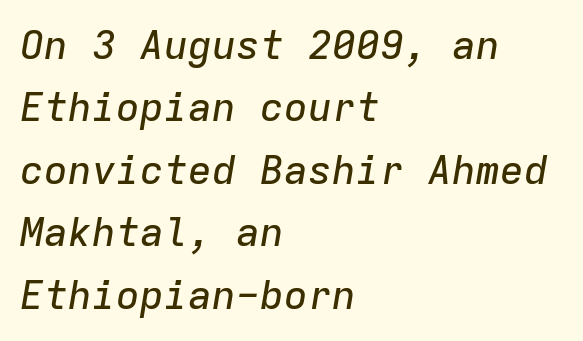
{"italic": "yes", "lean": "right", "slant_degrees": 9, "width": "normal", "stroke_contrast": "low", "x_height": "medium", "monospaced": "yes", "underline": "no", "align": "left", "line_spacing": "normal", "line_spacing_ratio": 1.56, "letter_spacing": "normal", "letter_spacing_em": 0.0, "glyph_px": 40}
